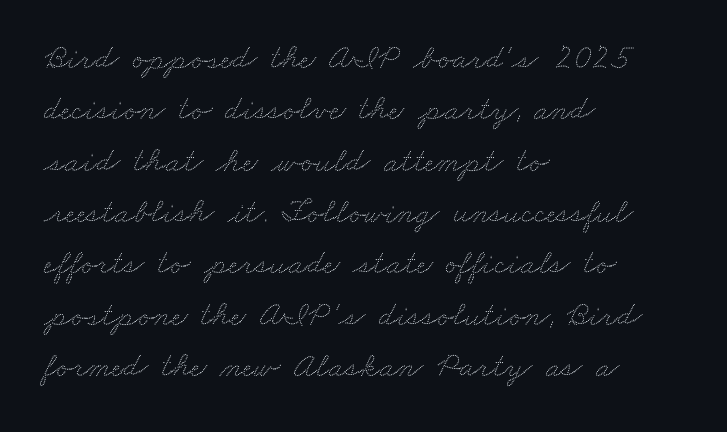
The image shows 34 px wide type; set left-aligned, normal line spacing (1.51x), normal letter spacing, not underlined; low stroke contrast and a small x-height.
